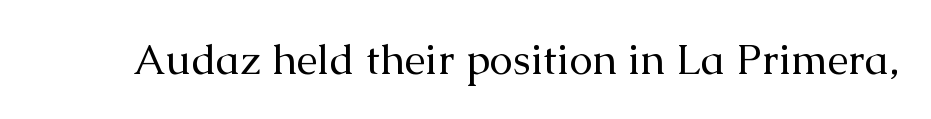
{"serif": "yes", "italic": "no", "bold": "no", "weight": "regular", "width": "normal", "stroke_contrast": "medium", "x_height": "medium", "monospaced": "no", "underline": "no", "letter_spacing": "normal", "letter_spacing_em": 0.0, "glyph_px": 42}
